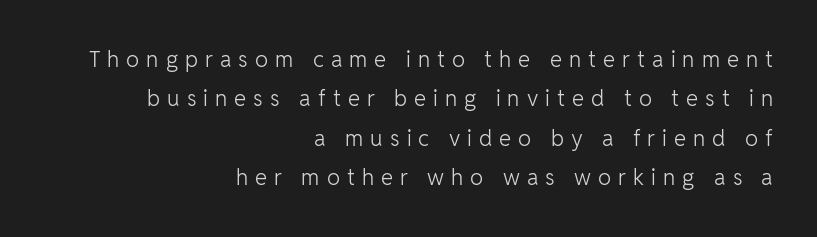
Stems here are at most as thick as an everyday book face. This rendering uses right alignment, leaving the left contour irregular. Check the space under the baseline: it is left empty. The letters stand upright; this is a roman face. You could only call the tracking loose — the letters float apart.
